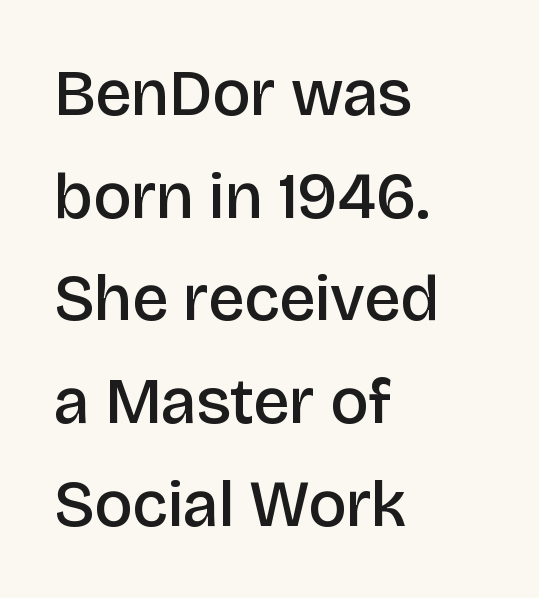
Weight check: semibold — heavier than regular, not quite bold. Italic: no, the glyphs are upright roman. Proportional: the letters do not fall into vertical columns. Rows of type keep a routine distance in the vertical direction.
